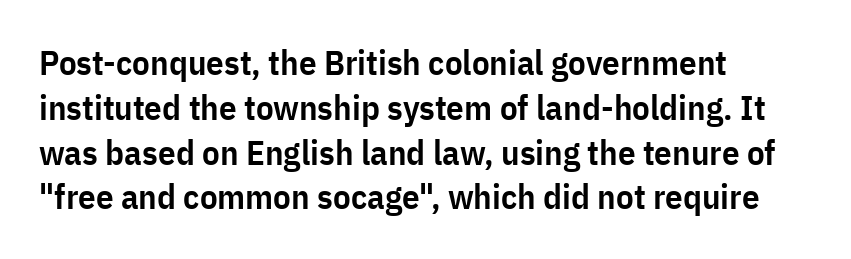
The image shows 35 px semibold, condensed sans-serif type, upright; set left-aligned, normal line spacing (1.28x), normal letter spacing, not underlined; low stroke contrast and a medium x-height.
